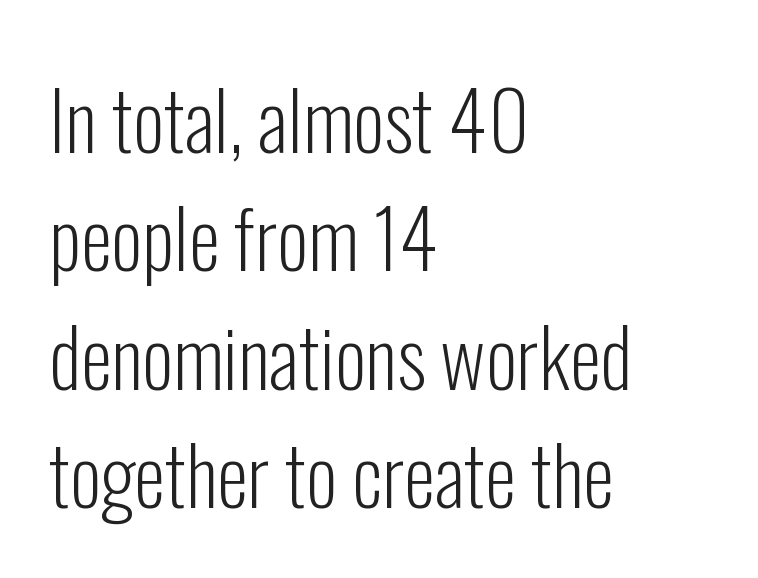
The image shows 80 px light, condensed sans-serif type, upright; set left-aligned, normal line spacing (1.48x), normal letter spacing, not underlined; low stroke contrast and a medium x-height.
